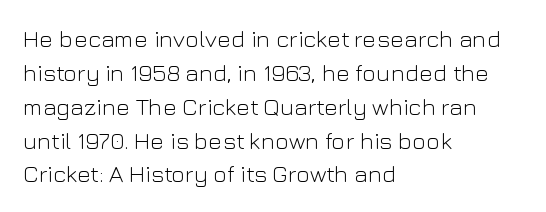
Decoration check: the copy has no underline. Teacher's note: observe the even left margin — that is flush-left alignment. Interline gaps are of average width in this sample. No chunkiness to these letters — they're not bold. These lines were composed using upright roman letters.
